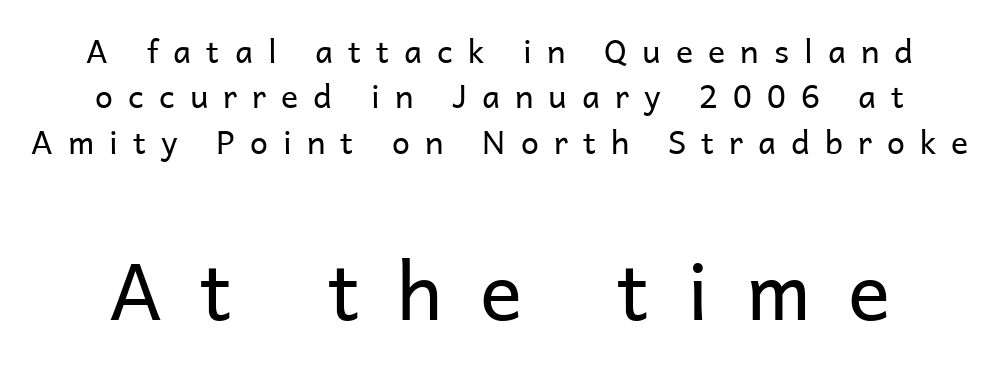
Visually the block forms a symmetrical silhouette, jagged on both flanks. Examine the stroke ends and you'll find no serifs. Whoever set this made the second block the dominant, larger element. A typesetter would call this proportional, since set widths differ per character. Check the space under the baseline: it is left empty.
